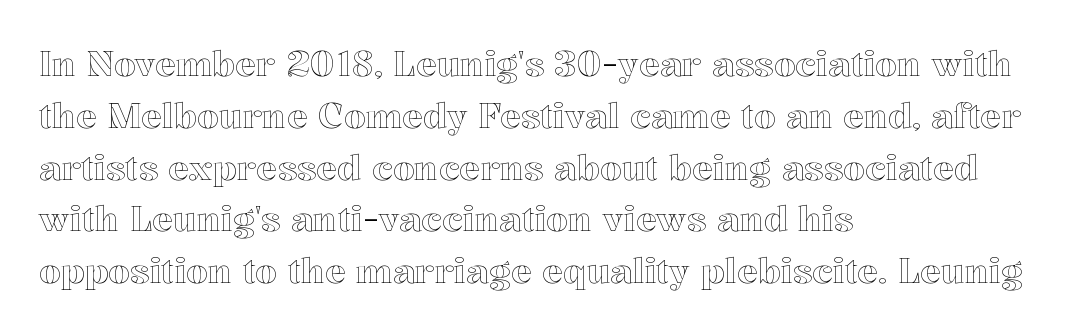
Q: Is the text italic (slanted)? A: No, it is upright.
Q: Is the text underlined? A: No.
Q: How is the paragraph aligned? A: Left-aligned.
Q: Is the spacing between letters normal or unusually wide? A: Normal.
Q: Is the spacing between lines tight, normal or loose? A: Normal.
Q: Width (condensed, normal, or wide)? A: Normal.
Q: x-height? A: Medium.
Q: Monospaced? A: No.
